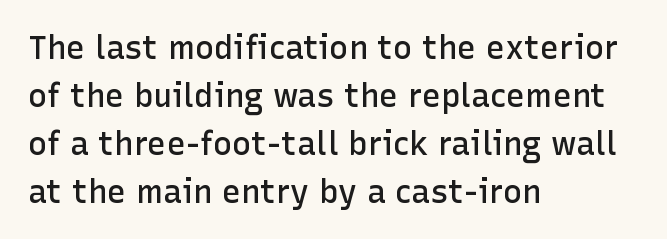
{"serif": "no", "italic": "no", "bold": "semi", "weight": "semibold", "width": "normal", "stroke_contrast": "low", "x_height": "medium", "monospaced": "no", "underline": "no", "align": "left", "line_spacing": "normal", "line_spacing_ratio": 1.5, "letter_spacing": "normal", "letter_spacing_em": 0.0, "glyph_px": 32}
